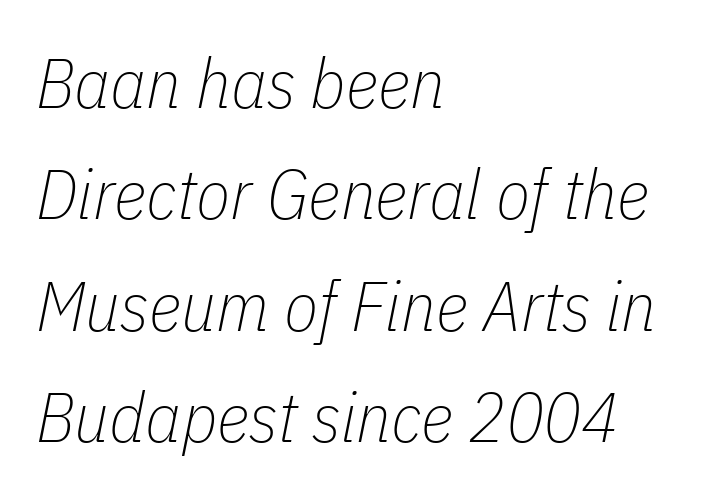
The image shows 70 px thin, condensed type, italic (leaning right); set left-aligned, normal line spacing (1.59x), normal letter spacing, not underlined; low stroke contrast and a medium x-height.
